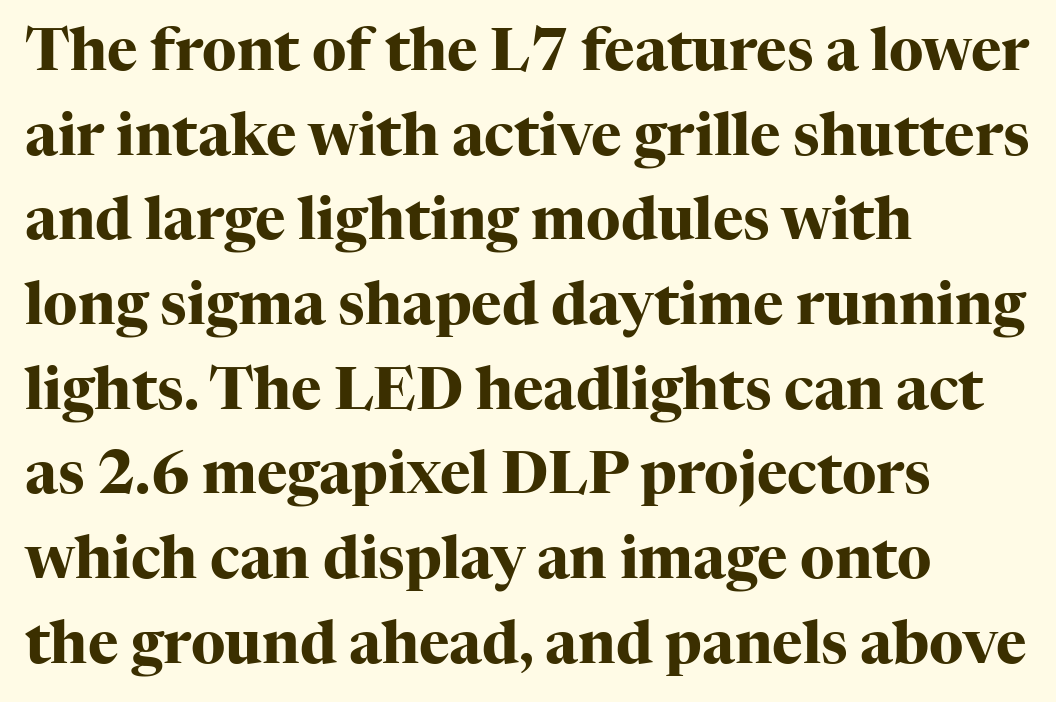
The specimen reads as upright at a glance. Is this a sans? No — the strokes have serifs. Do the characters align in a grid? No, the font is proportional. Baseline-to-baseline distance is the conventional proportion of letter height. Caption: bold face, heavy strokes.
